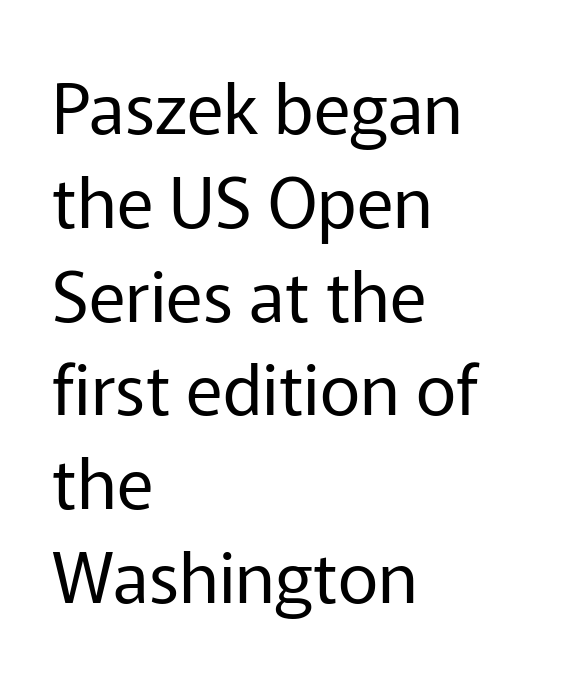
{"serif": "no", "italic": "no", "bold": "no", "weight": "regular", "width": "normal", "stroke_contrast": "low", "x_height": "medium", "monospaced": "no", "underline": "no", "align": "left", "line_spacing": "normal", "line_spacing_ratio": 1.34, "letter_spacing": "normal", "letter_spacing_em": 0.0, "glyph_px": 70}
